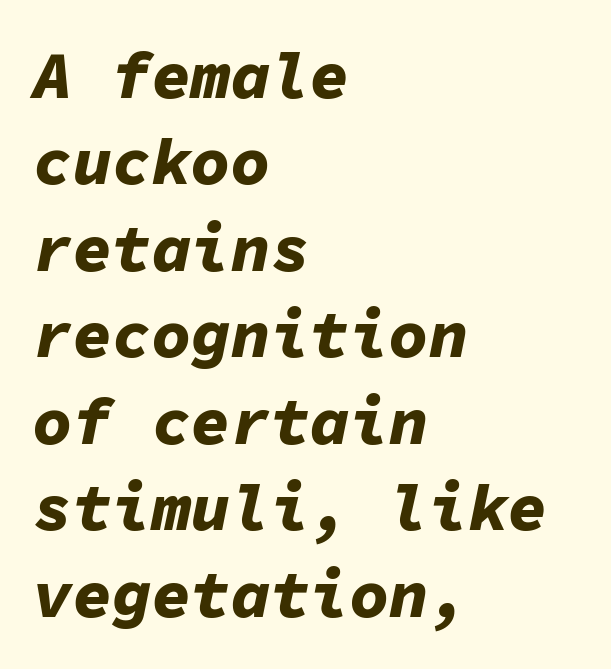
Q: Is the text bold? A: Yes.
Q: Is the text italic (slanted)? A: Yes, it leans right by about 11 degrees.
Q: Is the text underlined? A: No.
Q: How is the paragraph aligned? A: Left-aligned.
Q: Is the spacing between letters normal or unusually wide? A: Normal.
Q: Is the spacing between lines tight, normal or loose? A: Normal.
Q: Width (condensed, normal, or wide)? A: Normal.
Q: Stroke contrast? A: Low.
Q: x-height? A: Medium.
Q: Monospaced? A: Yes.
